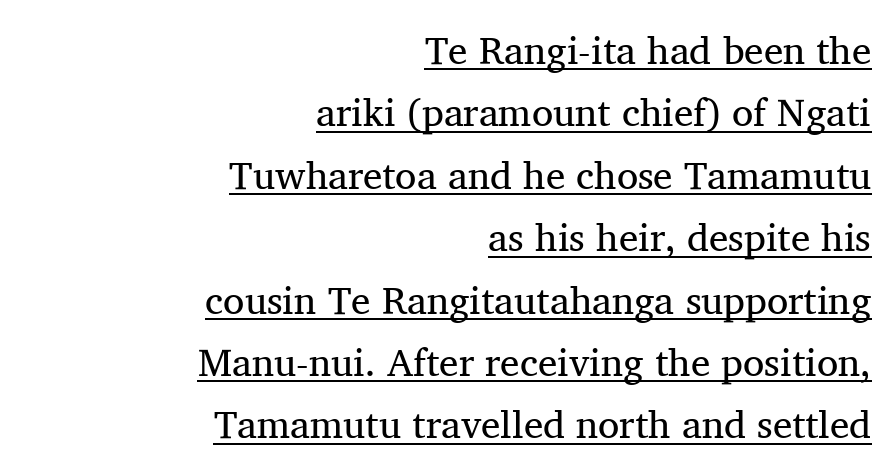
Which margin do the lines hug? The right one — the left edge is uneven. Rows of type keep a routine distance in the vertical direction. Stems here are at most as thick as an everyday book face. Think of a printed novel: that variable character pitch is what you see here. The glyphs in this specimen are seriffed. Emphasis is given by a line drawn under the lettering.
